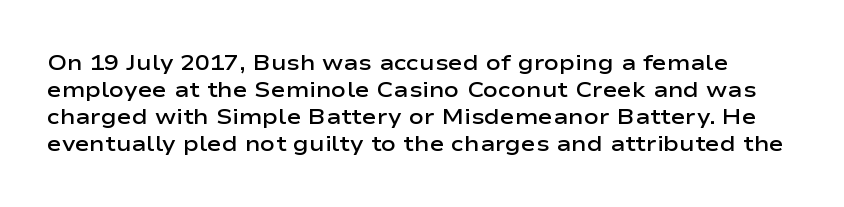
Q: Is the text bold? A: Semi-bold.
Q: Is the text italic (slanted)? A: No, it is upright.
Q: Is the text underlined? A: No.
Q: Is the spacing between letters normal or unusually wide? A: Normal.
